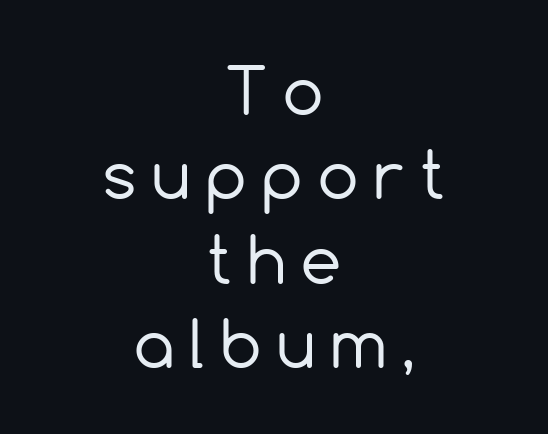
The specimen omits any rule beneath the text block's lines. The rows are spaced the way most documents space them. Here the designer chose a conventional face with non-uniform glyph widths. This rendering widens character spacing well past its baseline value. Check where the strokes stop: nothing finishes them off — pure sans.
